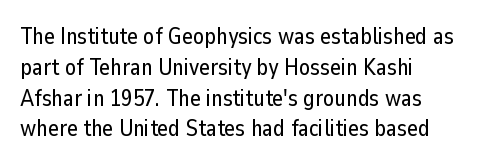
The image shows 23 px text type, upright; set left-aligned, normal line spacing (1.34x), normal letter spacing, not underlined.
